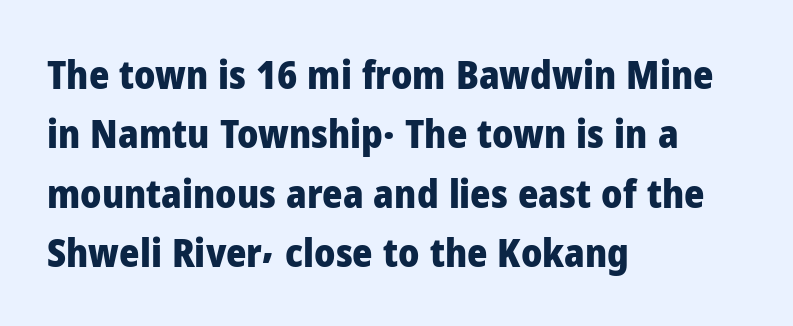
Q: Is the text bold? A: Yes.
Q: Is the text italic (slanted)? A: No, it is upright.
Q: Is the typeface a serif or a sans-serif typeface? A: Sans-serif.
Q: Is the text underlined? A: No.
Q: How is the paragraph aligned? A: Left-aligned.
Q: Is the spacing between letters normal or unusually wide? A: Normal.
Q: Is the spacing between lines tight, normal or loose? A: Normal.
Q: Width (condensed, normal, or wide)? A: Normal.
Q: Stroke contrast? A: Low.
Q: x-height? A: Medium.
Q: Monospaced? A: No.
